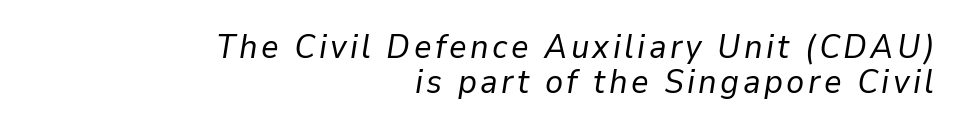
{"italic": "yes", "lean": "right", "slant_degrees": 9, "bold": "no", "weight": "regular", "width": "normal", "stroke_contrast": "low", "x_height": "medium", "monospaced": "no", "underline": "no", "align": "right", "line_spacing": "tight", "line_spacing_ratio": 1.03, "glyph_px": 34}
